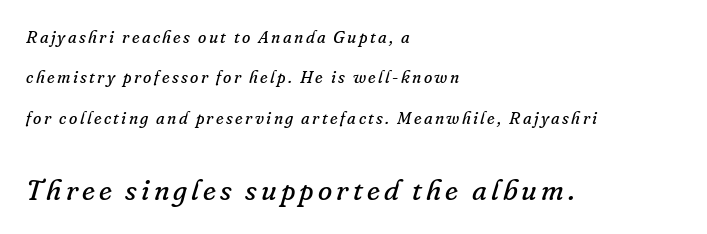
The characters display serif detailing at their extremities. Is this a fixed-width face? No — the glyphs have proportional, varying widths. Notice how the passage keeps a crisp vertical edge on the left only. Tall strokes in this sample are angled rather than plumb.
